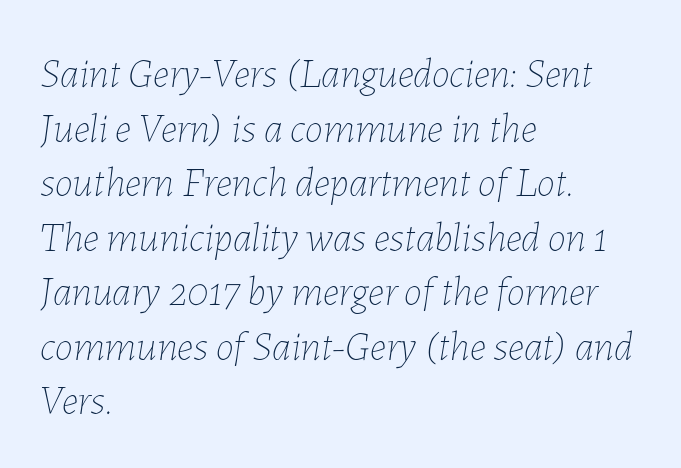
Tracking value appears to be zero — textbook default spacing. Does the lettering tilt? It does — this is italic. Every row of glyphs begins at an identical x-position on the left. These glyphs show unthickened strokes, regular width or finer. Vertically, the passage feels balanced, rows spaced as you'd expect. Has an underline been added? It has not.
